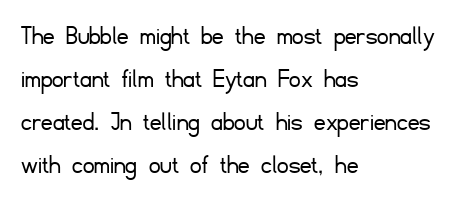
The image shows 28 px light sans-serif type, upright; set left-aligned, normal line spacing (1.54x), normal letter spacing, not underlined; low stroke contrast and a small x-height.
